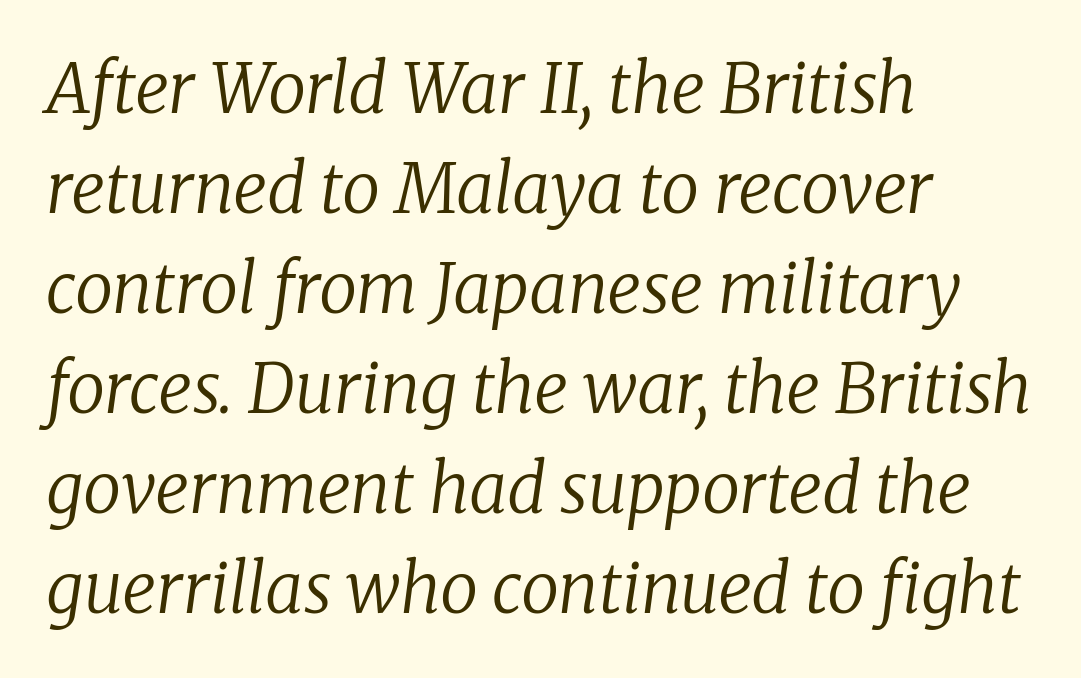
Q: Is the text bold? A: No.
Q: Is the text italic (slanted)? A: Yes, it leans right by about 8 degrees.
Q: Is the typeface a serif or a sans-serif typeface? A: Serif.
Q: Is the text underlined? A: No.
Q: How is the paragraph aligned? A: Left-aligned.
Q: Is the spacing between letters normal or unusually wide? A: Normal.
Q: Is the spacing between lines tight, normal or loose? A: Normal.
Q: Width (condensed, normal, or wide)? A: Normal.
Q: Stroke contrast? A: Low.
Q: x-height? A: Medium.
Q: Monospaced? A: No.
